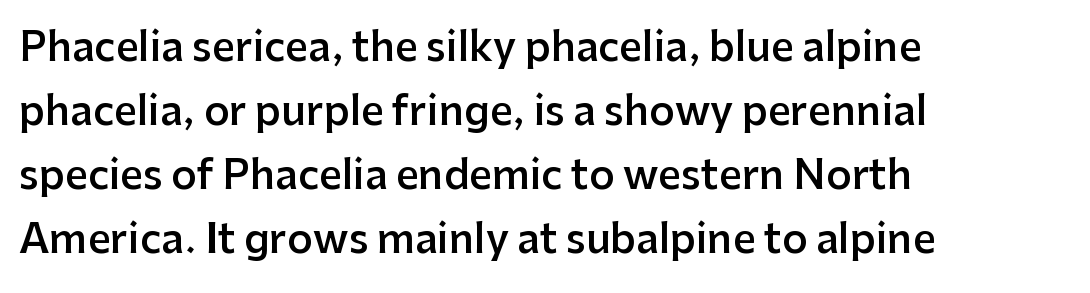
Do the characters align in a grid? No, the font is proportional. Glance below the letters and you will spot only blank space. Unlike a traditional serif, this face leaves its strokes unadorned. You can tell it's not italic because the verticals are truly vertical.
